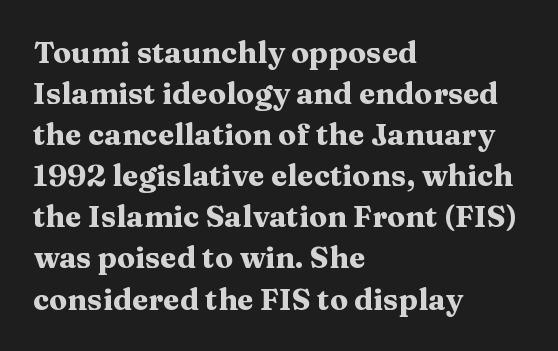
{"serif": "yes", "italic": "no", "bold": "yes", "weight": "heavy", "width": "wide", "stroke_contrast": "medium", "x_height": "medium", "monospaced": "no", "underline": "no", "align": "left", "line_spacing": "normal", "line_spacing_ratio": 1.37, "letter_spacing": "normal", "letter_spacing_em": 0.0, "glyph_px": 30}
